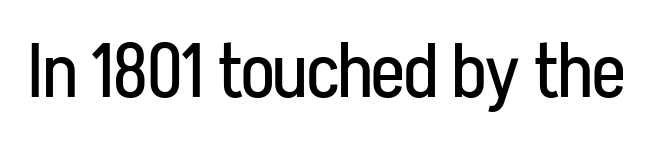
{"serif": "no", "italic": "no", "bold": "no", "weight": "regular", "width": "condensed", "stroke_contrast": "low", "x_height": "medium", "monospaced": "no", "underline": "no", "letter_spacing": "normal", "letter_spacing_em": 0.0, "glyph_px": 76}
